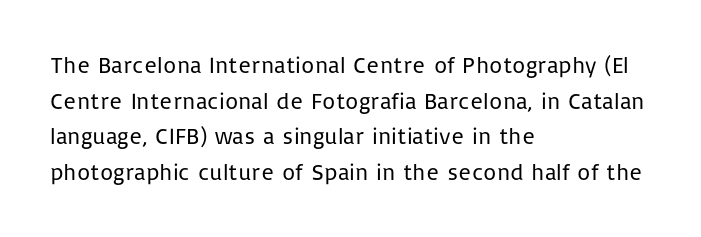
The image shows 23 px text type, upright; set left-aligned, normal line spacing (1.55x), normal letter spacing, not underlined.
